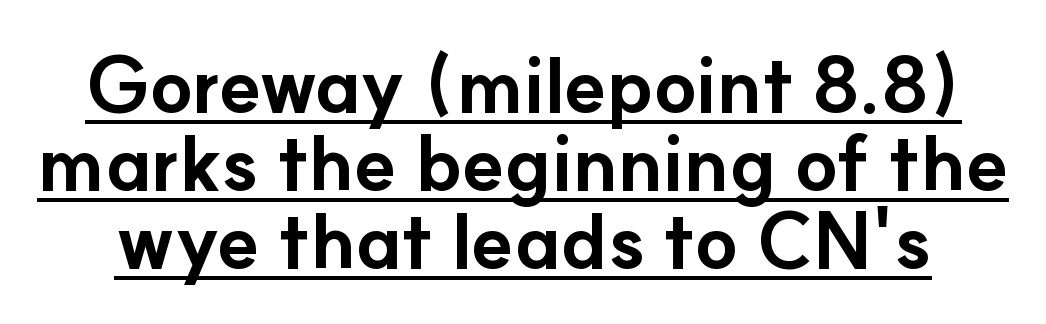
The sample's only ornament is a line tracing under the words. Honestly, the letter spacing is just normal — you wouldn't notice it. In terms of weight, the rendering is a true, heavy bold. Regarding serifs, this sample does without them. A typesetter would mark this as roman, not italic. Character widths vary here, with narrow letters taking less room than wide ones.
